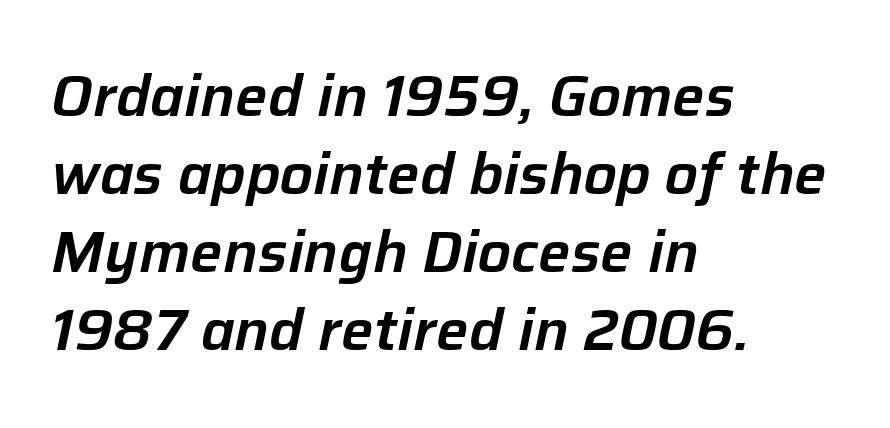
Horizontal bands of white between lines are of average thickness. Nothing unusual about the tracking: characters are spaced as the font intends. Looks like regular typesetting: each glyph gets only the width it needs. Which margin do the lines hug? The left one — the right edge is uneven.
